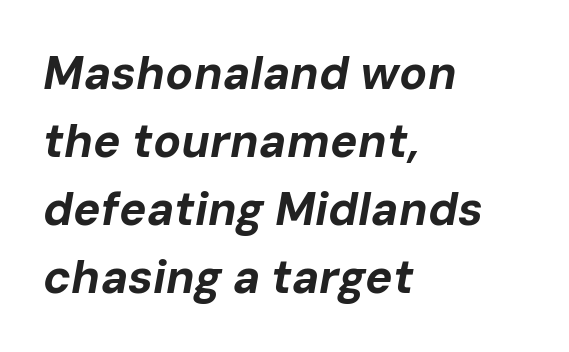
Notice how descenders clear the ascenders below comfortably — that's standard leading. Every character sits at an angle, as italics do. Teacher's note: observe the even left margin — that is flush-left alignment. A bare baseline throughout the passage. Note the varied advance widths — an 'i' is clearly narrower than an 'm'. These words are printed bold, with thick strokes throughout.
